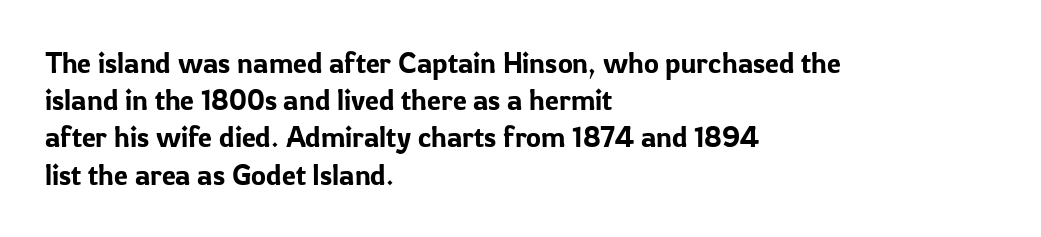
The image shows 28 px sans-serif type, upright; set left-aligned, normal line spacing (1.33x), normal letter spacing, not underlined; low stroke contrast and a medium x-height.
